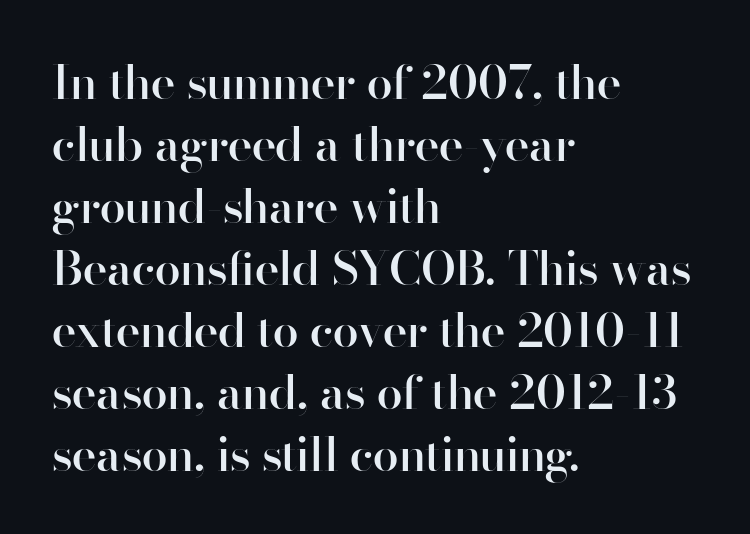
Letterform terminals end flat and unadorned throughout the passage. Plain, unruled lines of type. Short note: letters normally spaced. A roman cut, with each character standing at attention. Students, observe: this is what conventionally led text looks like. How heavy is the stroke? Medium-heavy — a semibold, shy of bold.
